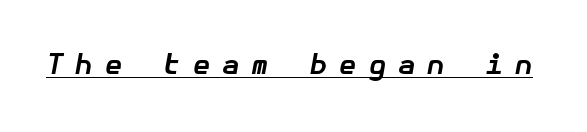
{"italic": "yes", "lean": "right", "slant_degrees": 10, "bold": "yes", "weight": "bold", "width": "normal", "stroke_contrast": "low", "x_height": "medium", "underline": "yes", "letter_spacing": "wide", "letter_spacing_em": 0.43, "glyph_px": 28}
